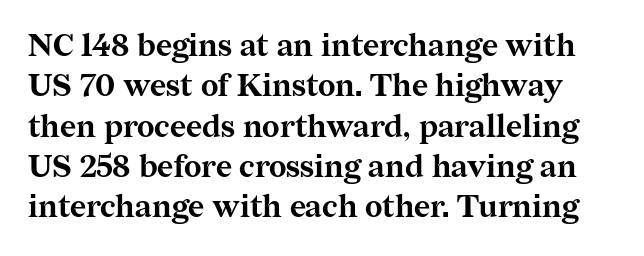
The designer went with a serif here, giving each stem small feet. A typesetter would mark this as roman, not italic. As a designer I'd log this as weight 700, bold. Bare-footed words on every line. The face used here is rendered with its standard letterfit. Spacing verdict: proportional, widths tailored to each character.
